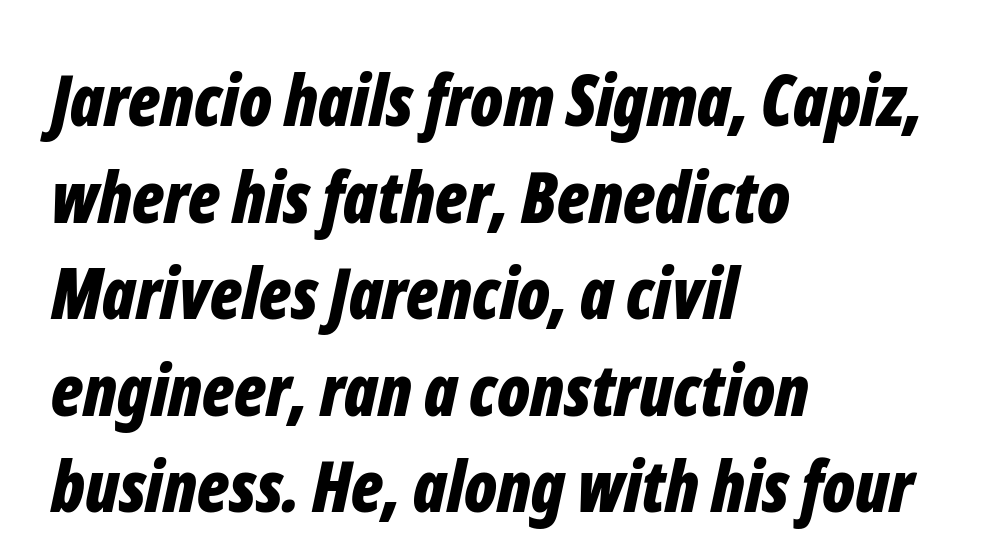
This is oblique type, the kind used for emphasis or titles. Caption: standard tracking, unaltered. The passage shown stacks its lines at a standard gap. These lines carry a lot of weight — the face is fully bold. Leftover space on each line is placed entirely after the last word.
